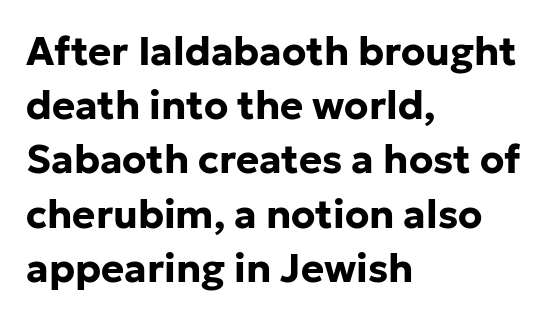
The image shows 39 px bold sans-serif type, upright; set left-aligned, normal line spacing (1.39x), normal letter spacing, not underlined; low stroke contrast and a medium x-height.
